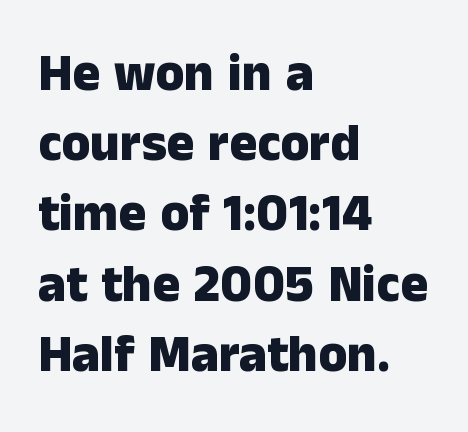
Posture: upright roman. Casual observation: everything's shoved over to the left. Serif or sans? Sans — the stroke terminals are bare. Each word holds together tightly as a unit, with standard inter-letter gaps.
